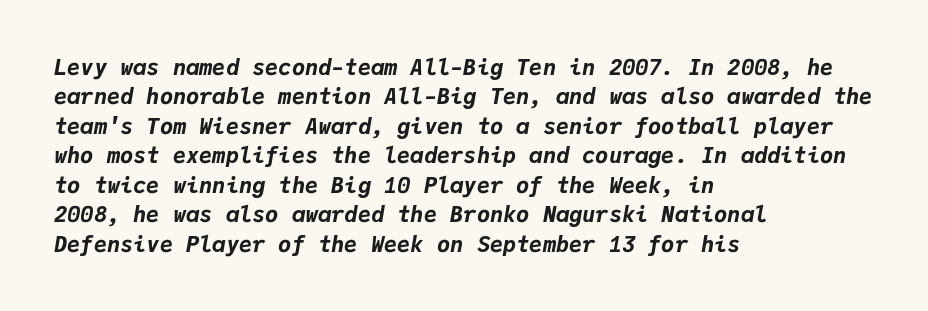
{"italic": "yes", "lean": "right", "slant_degrees": 9, "bold": "yes", "underline": "no", "align": "left", "line_spacing": "normal", "line_spacing_ratio": 1.34, "letter_spacing": "normal", "letter_spacing_em": 0.0, "glyph_px": 22}
